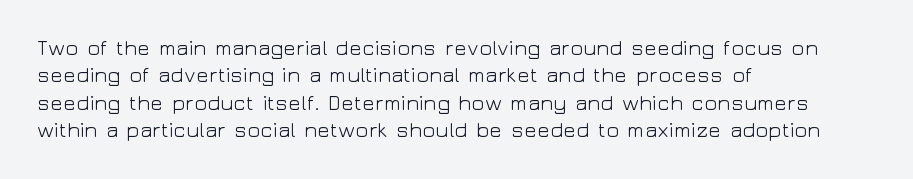
Q: Is the text bold? A: No.
Q: Is the text italic (slanted)? A: No, it is upright.
Q: Is the text underlined? A: No.
Q: How is the paragraph aligned? A: Left-aligned.
Q: Is the spacing between letters normal or unusually wide? A: Normal.
Q: Is the spacing between lines tight, normal or loose? A: Normal.
